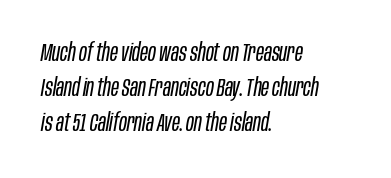
The image shows 24 px text type, italic (leaning right); set left-aligned, normal line spacing (1.45x), normal letter spacing, not underlined.
